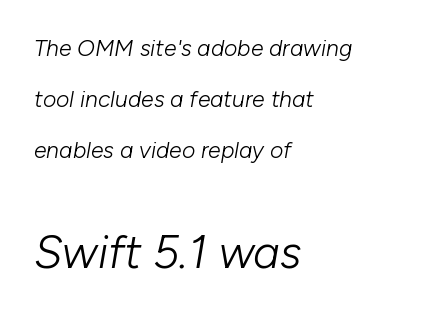
Q: Is the text bold? A: No.
Q: Is the text italic (slanted)? A: Yes, it leans right by about 10 degrees.
Q: Is the text underlined? A: No.
Q: How is the paragraph aligned? A: Left-aligned.
Q: Is the spacing between letters normal or unusually wide? A: Normal.
Q: Is the spacing between lines tight, normal or loose? A: Loose.
Q: Which block of text is set in a larger size, the first (top) or the second (bottom)? A: The second (bottom) one.
Q: Width (condensed, normal, or wide)? A: Normal.
Q: Stroke contrast? A: Low.
Q: x-height? A: Medium.
Q: Monospaced? A: No.
